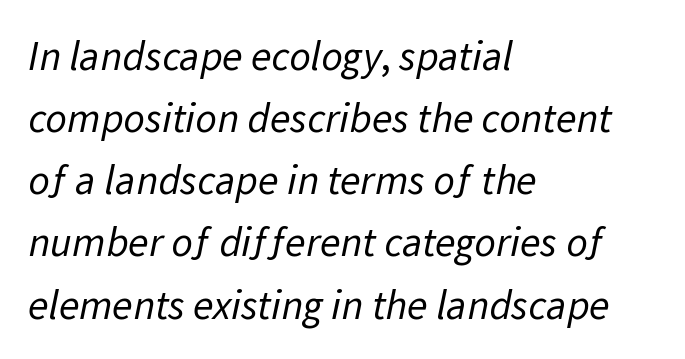
The image shows 42 px regular-weight sans-serif type; set left-aligned, normal line spacing (1.48x), normal letter spacing, not underlined; low stroke contrast and a medium x-height.
